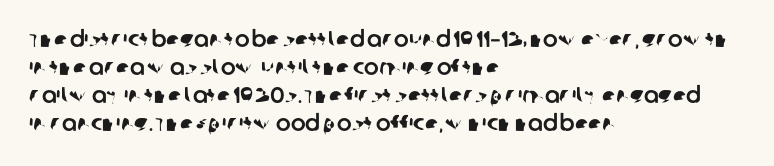
{"underline": "no", "align": "left", "line_spacing": "normal", "line_spacing_ratio": 1.28, "letter_spacing": "normal", "letter_spacing_em": 0.0, "glyph_px": 22}
